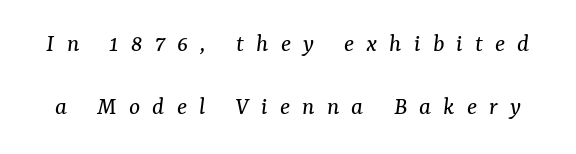
The tracking reads as deliberately expanded to a designer's eye. Students, observe: this is what heavily led, spacious text looks like. The space beneath each line is pristine and unruled. Looking at the ascenders, they clearly lean. Think standard paragraph weight, or any step lighter than that.
